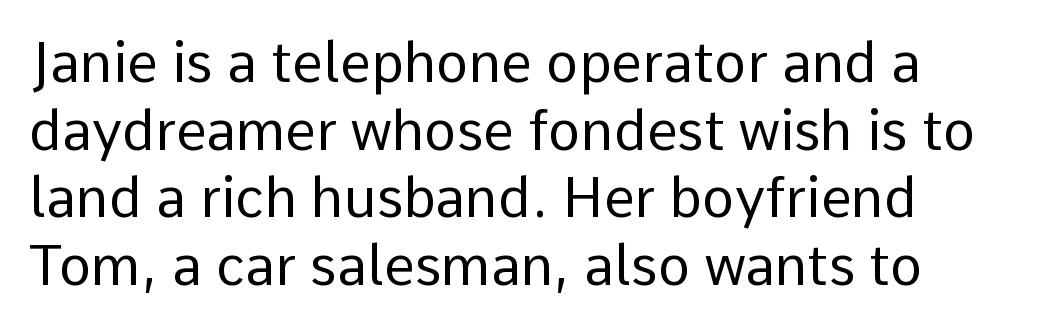
Q: Is the text bold? A: No.
Q: Is the text italic (slanted)? A: No, it is upright.
Q: Is the typeface a serif or a sans-serif typeface? A: Sans-serif.
Q: Is the text underlined? A: No.
Q: How is the paragraph aligned? A: Left-aligned.
Q: Is the spacing between letters normal or unusually wide? A: Normal.
Q: Width (condensed, normal, or wide)? A: Normal.
Q: Stroke contrast? A: Low.
Q: x-height? A: Medium.
Q: Monospaced? A: No.
